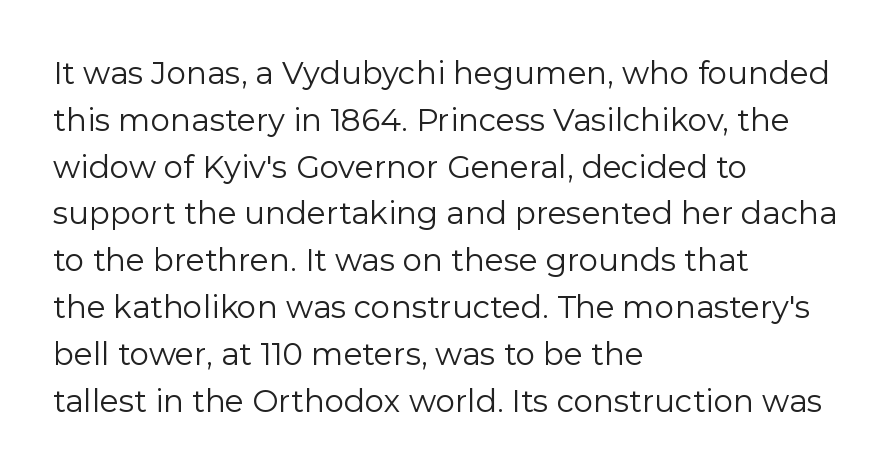
The face looks like a standard text weight, possibly lighter. The text block is weighted toward the left margin, trailing off unevenly rightward. Quick note: interline space is typical. The letters advance in unequal steps, a hallmark of proportional type.
